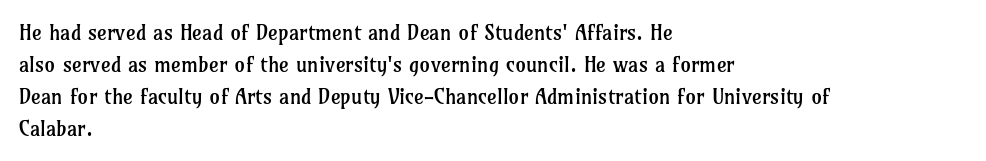
The image shows 21 px text type, upright; set left-aligned, normal line spacing (1.52x), normal letter spacing, not underlined.
